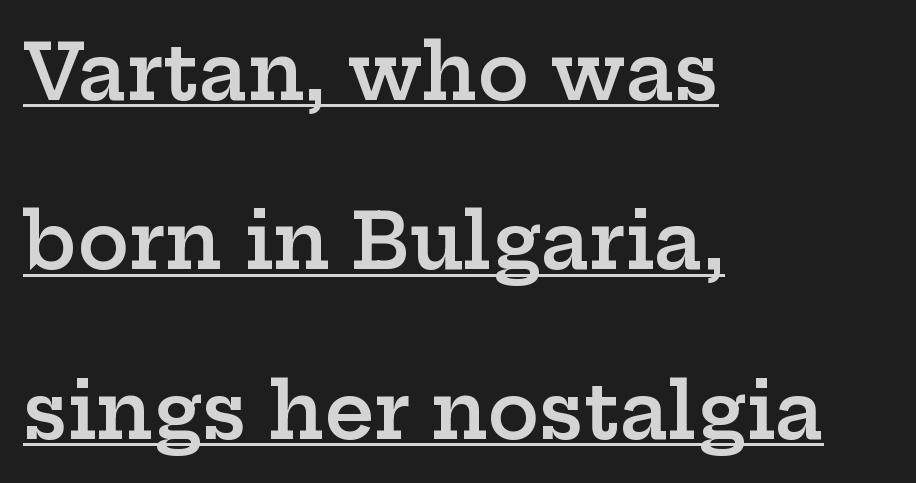
The image shows 77 px semibold, wide serif type, upright; set left-aligned, loose line spacing (2.2x), normal letter spacing, underlined; low stroke contrast and a medium x-height.
